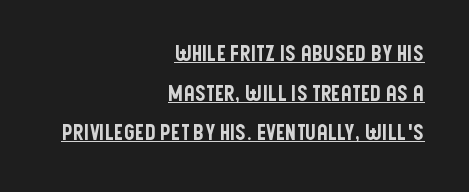
Q: Is the text italic (slanted)? A: No, it is upright.
Q: Is the text underlined? A: Yes.
Q: How is the paragraph aligned? A: Right-aligned.
Q: Is the spacing between letters normal or unusually wide? A: Normal.
